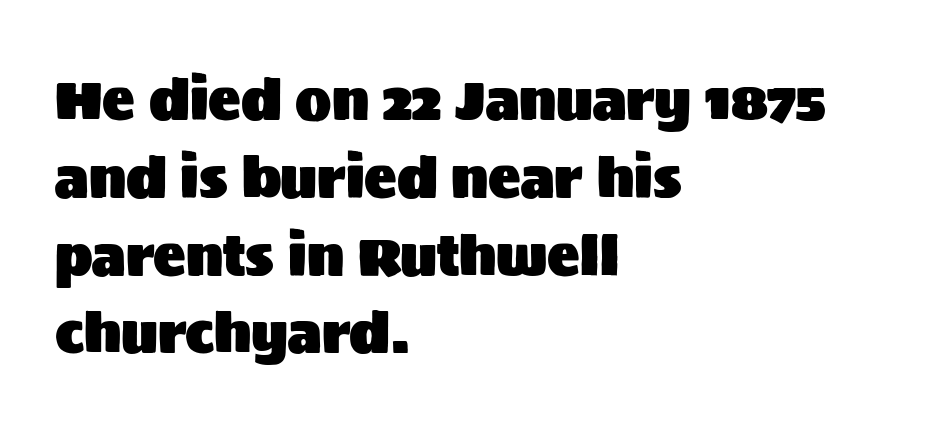
Horizontally, the lines are justified to the leading edge only. This sample has the flowing, uneven cadence of proportional lettering. Students, note that the glyphs here touch the page at normal intervals. Vertical strokes here are truly vertical.
